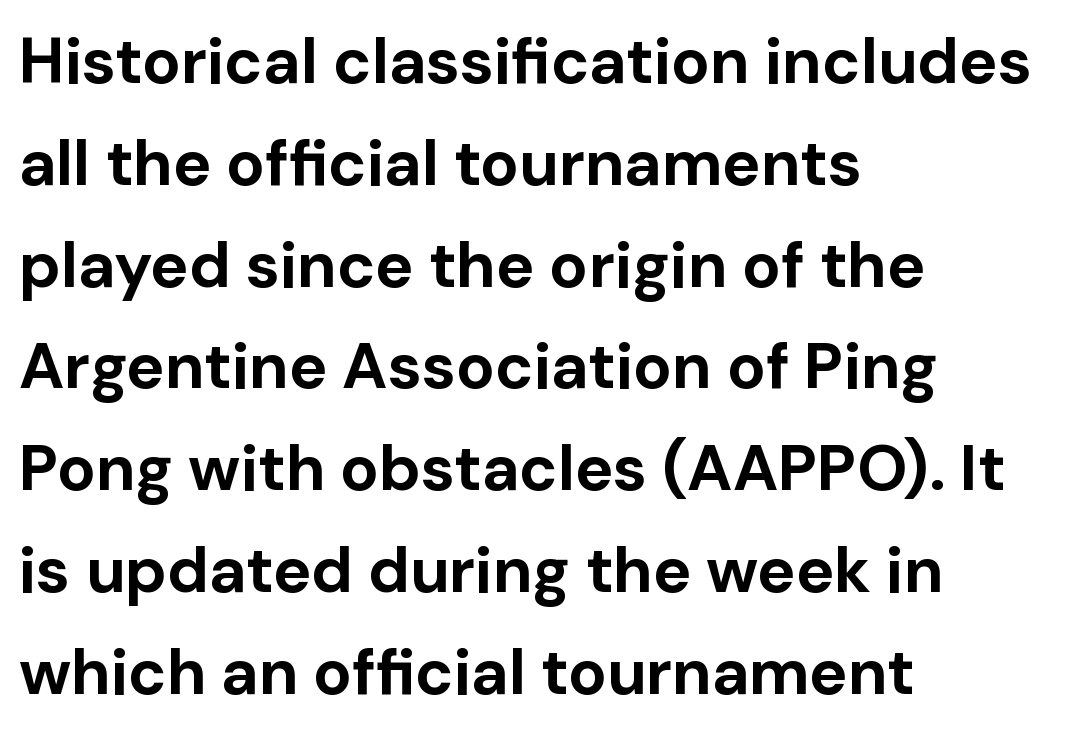
The image shows 64 px bold sans-serif type, upright; set left-aligned, normal line spacing (1.59x), normal letter spacing, not underlined; low stroke contrast and a medium x-height.
